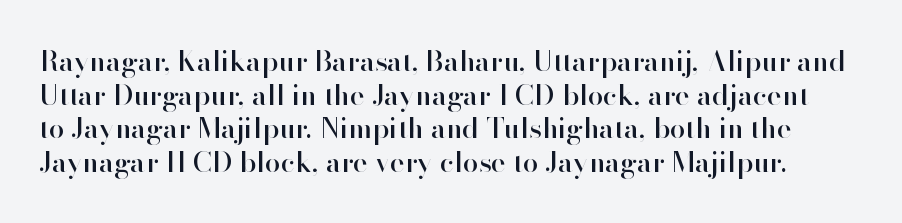
Q: Is the text italic (slanted)? A: No, it is upright.
Q: Is the typeface a serif or a sans-serif typeface? A: Sans-serif.
Q: Is the text underlined? A: No.
Q: Is the spacing between letters normal or unusually wide? A: Normal.
Q: Width (condensed, normal, or wide)? A: Normal.
Q: Stroke contrast? A: High.
Q: x-height? A: Small.
Q: Monospaced? A: No.
